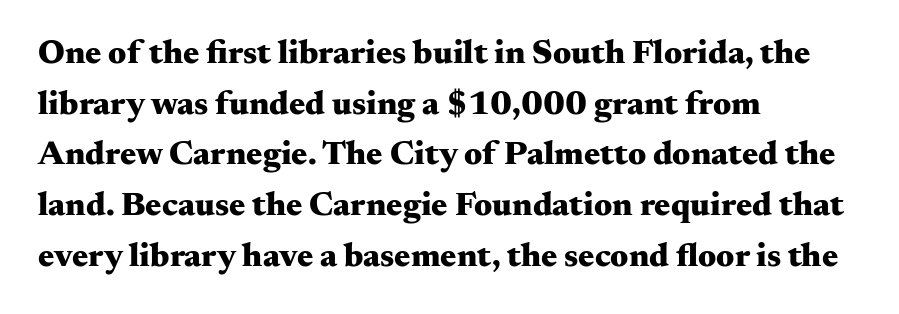
Caption: bold face, heavy strokes. Serif or sans? Serif — the stroke terminals have little feet. The string is rendered with underlining switched off. One glance says typical: line gaps are just what's usual. Do the characters align in a grid? No, the font is proportional. The compositor pushed each line to the left boundary.
